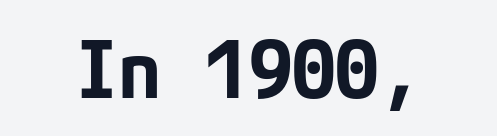
{"serif": "no", "italic": "no", "bold": "yes", "weight": "bold", "width": "normal", "stroke_contrast": "low", "x_height": "medium", "underline": "no", "letter_spacing": "normal", "letter_spacing_em": 0.0, "glyph_px": 79}
